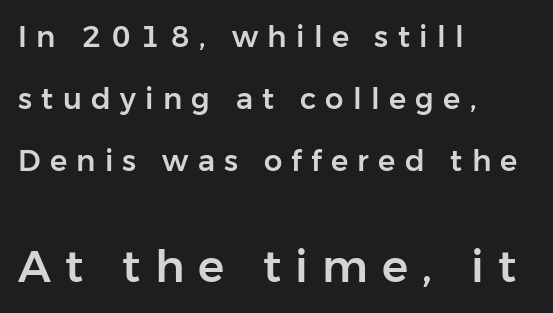
The rendering enlarges the type as you move from the upper chunk to the lower. This rendering employs a face without finishing strokes, i.e., a sans-serif. What stands out about the letter spacing? Its width — letters are far apart. The typography opts for an upright posture over an oblique one. This sample is left-justified, so line endings fall wherever the words run out.
